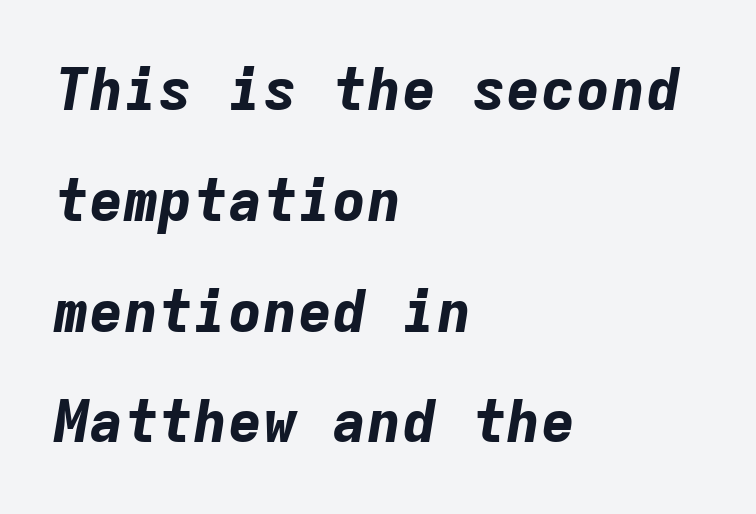
Glyph-to-glyph distance matches everyday printed text. Horizontal bands of white between lines are thick stripes. This rendering uses left alignment, leaving the right contour irregular. This is heavy type, rendered in bold. The letters march in equal steps, a hallmark of fixed-pitch type.
